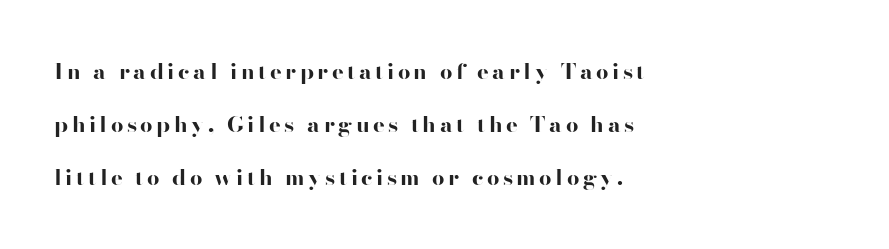
{"italic": "no", "bold": "yes", "underline": "no", "align": "left", "line_spacing": "loose", "line_spacing_ratio": 2.41, "glyph_px": 22}
